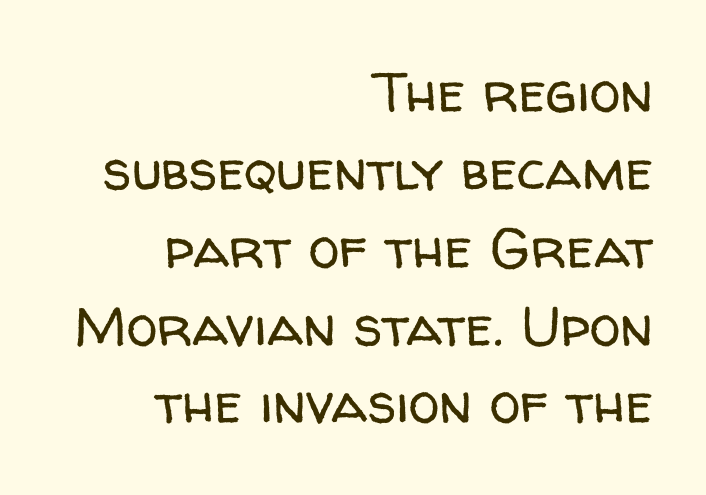
These lines are set flush right with a ragged left edge. Leading matches the norm, producing a regular column. Rendered with straight, roman letterforms. Weight: in the light-to-regular range.
